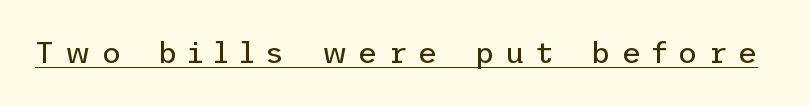
The passage shown is not bold in any degree. Designer's note — italics off, roman on. Classification — sans serif. Characters follow at a spacing far wider than the type designer built in. The rendering uses the underline text-decoration.
